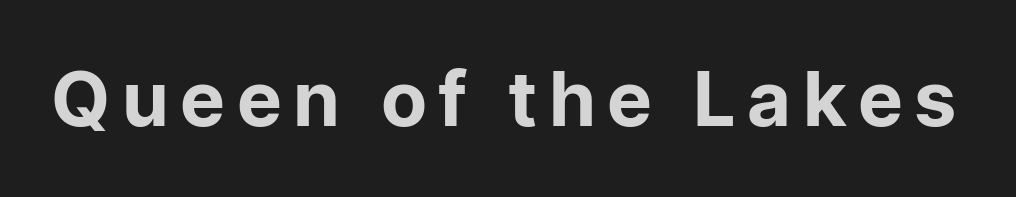
Q: Is the text bold? A: Yes.
Q: Is the text italic (slanted)? A: No, it is upright.
Q: Is the typeface a serif or a sans-serif typeface? A: Sans-serif.
Q: Is the text underlined? A: No.
Q: Width (condensed, normal, or wide)? A: Normal.
Q: Stroke contrast? A: Low.
Q: x-height? A: Medium.
Q: Monospaced? A: No.
